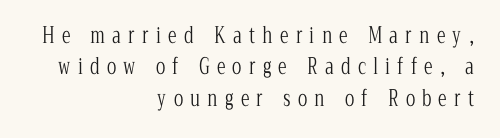
Q: Is the text bold? A: No.
Q: Is the text italic (slanted)? A: No, it is upright.
Q: Is the text underlined? A: No.
Q: How is the paragraph aligned? A: Right-aligned.
Q: Is the spacing between letters normal or unusually wide? A: Unusually wide.
Q: Is the spacing between lines tight, normal or loose? A: Normal.
